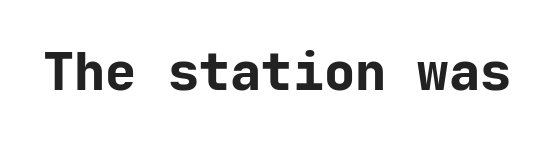
Unlike a traditional serif, this face leaves its strokes unadorned. A typesetter would mark this as roman, not italic. Every character here occupies the same horizontal width, giving the sample a typewriter-like rhythm. A typesetter would call this zero additional tracking. Beneath every word, the page is bare.
